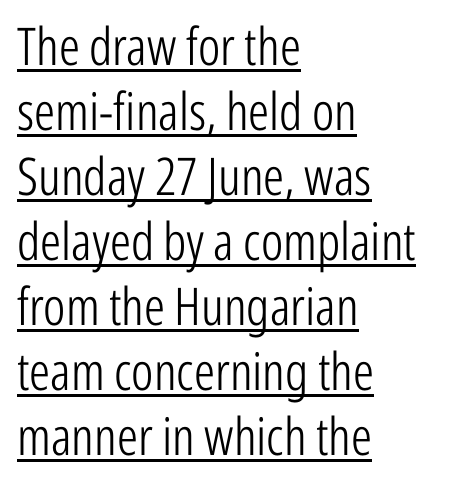
Q: Is the text bold? A: No.
Q: Is the text italic (slanted)? A: No, it is upright.
Q: Is the typeface a serif or a sans-serif typeface? A: Sans-serif.
Q: Is the text underlined? A: Yes.
Q: How is the paragraph aligned? A: Left-aligned.
Q: Is the spacing between letters normal or unusually wide? A: Normal.
Q: Is the spacing between lines tight, normal or loose? A: Normal.
Q: Width (condensed, normal, or wide)? A: Condensed.
Q: Stroke contrast? A: Low.
Q: x-height? A: Medium.
Q: Monospaced? A: No.
